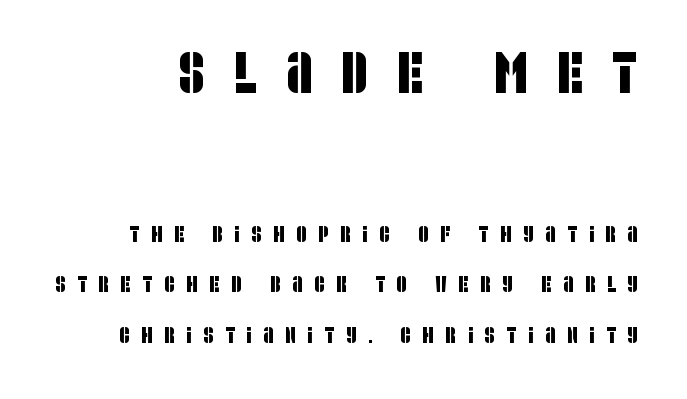
Q: Is the typeface a serif or a sans-serif typeface? A: Sans-serif.
Q: Is the text underlined? A: No.
Q: Is the spacing between letters normal or unusually wide? A: Unusually wide.
Q: Is the spacing between lines tight, normal or loose? A: Loose.
Q: Which block of text is set in a larger size, the first (top) or the second (bottom)? A: The first (top) one.
Q: Width (condensed, normal, or wide)? A: Condensed.
Q: Stroke contrast? A: Low.
Q: x-height? A: Large.
Q: Monospaced? A: No.
